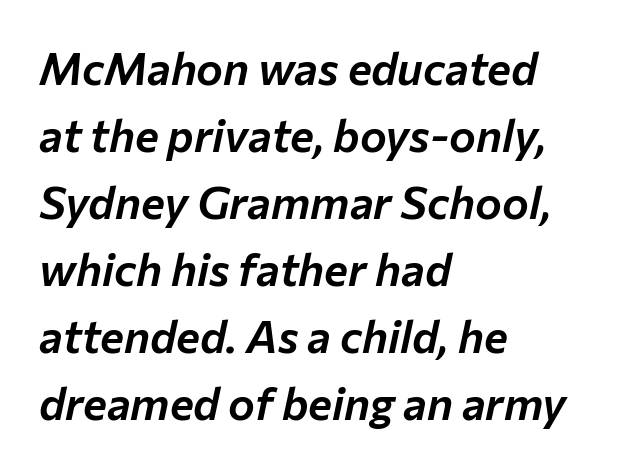
The axis of the letterforms is tilted away from vertical. Note the varied advance widths — an 'i' is clearly narrower than an 'm'. Whoever set this chose a conventional vertical rhythm. If you drew a ruler down the left edge, every line would touch it. The letters sit at their default tracking, neither squeezed nor spread.
